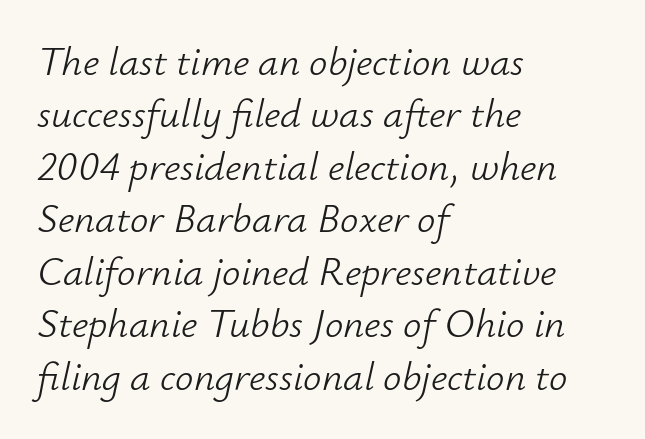
{"italic": "yes", "lean": "right", "slant_degrees": 12, "bold": "no", "weight": "light", "width": "normal", "stroke_contrast": "low", "x_height": "small", "monospaced": "no", "underline": "no", "align": "left", "line_spacing": "normal", "line_spacing_ratio": 1.28, "letter_spacing": "normal", "letter_spacing_em": 0.0, "glyph_px": 41}
